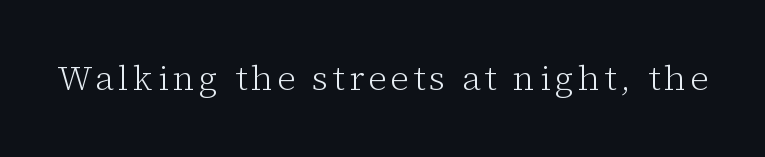
The image shows 35 px light serif type, upright; set not underlined; low stroke contrast and a medium x-height.
